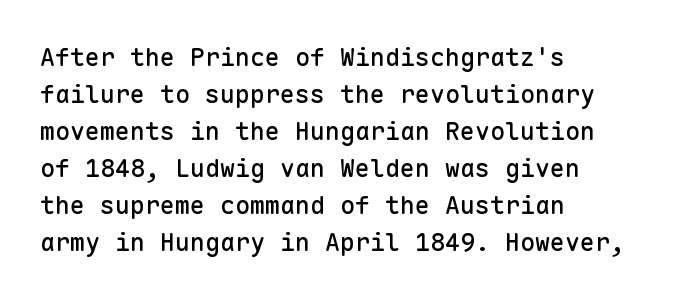
The image shows 25 px text type, upright; set left-aligned, normal line spacing (1.48x), normal letter spacing, not underlined.
